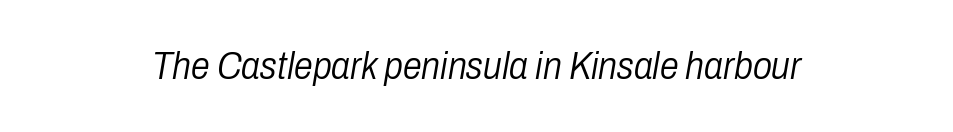
{"italic": "yes", "lean": "right", "slant_degrees": 10, "bold": "no", "weight": "light", "width": "condensed", "stroke_contrast": "low", "x_height": "medium", "monospaced": "no", "underline": "no", "letter_spacing": "normal", "letter_spacing_em": 0.0, "glyph_px": 38}
